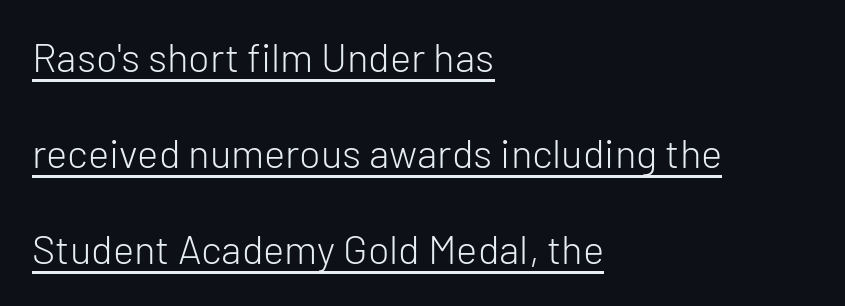
The image shows 40 px light sans-serif type, upright; set left-aligned, loose line spacing (2.4x), normal letter spacing, underlined; low stroke contrast and a medium x-height.
